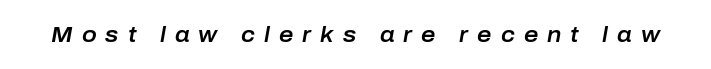
Q: Is the text italic (slanted)? A: Yes, it leans right by about 10 degrees.
Q: Is the text underlined? A: No.
Q: Is the spacing between letters normal or unusually wide? A: Unusually wide.
